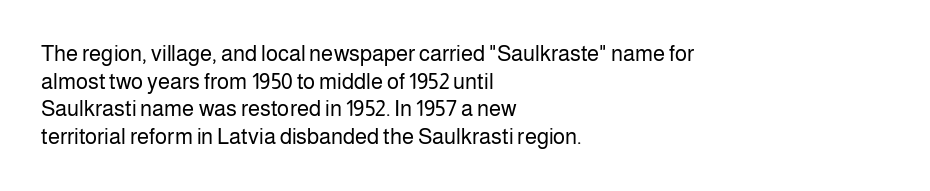
Q: Is the text bold? A: No.
Q: Is the text italic (slanted)? A: No, it is upright.
Q: Is the text underlined? A: No.
Q: How is the paragraph aligned? A: Left-aligned.
Q: Is the spacing between letters normal or unusually wide? A: Normal.
Q: Is the spacing between lines tight, normal or loose? A: Normal.
